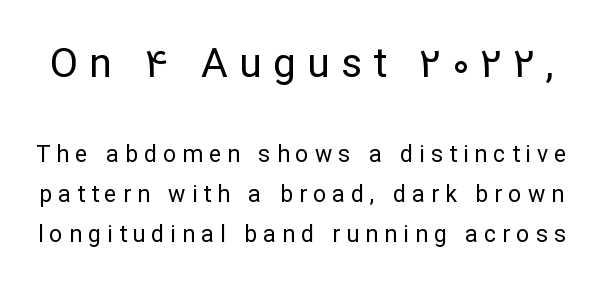
Grotesque or geometric, the face here clearly has no serifs. Honestly, there is no underline to notice here at all. Is the letter spacing exaggerated? Yes — the characters are pushed far apart. Italic? Not at all — the glyphs are vertical.
